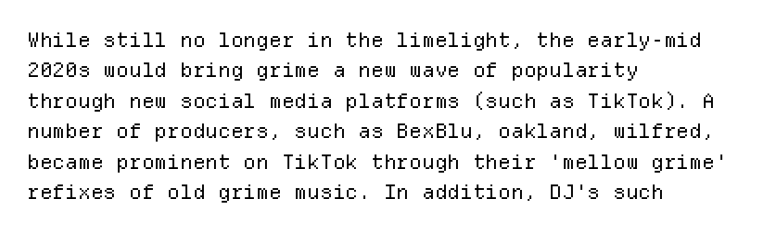
The image shows 20 px text type, upright; set left-aligned, normal line spacing (1.52x), normal letter spacing, not underlined.
